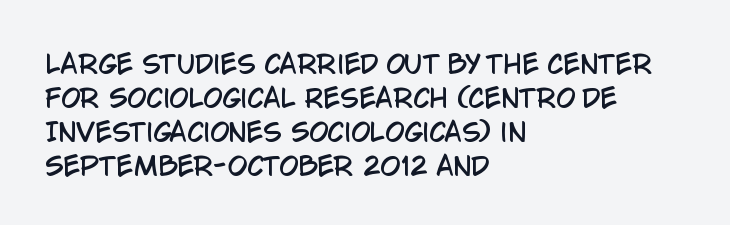
{"italic": "no", "underline": "no", "align": "left", "line_spacing": "normal", "line_spacing_ratio": 1.36, "letter_spacing": "normal", "letter_spacing_em": 0.0, "glyph_px": 25}
